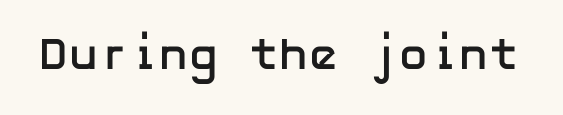
I'd call this a sans setting — the letters go barefoot. Do the letters lean? They stand straight. In terms of weight, the rendering is a true, heavy bold. The words here are not underlined.
